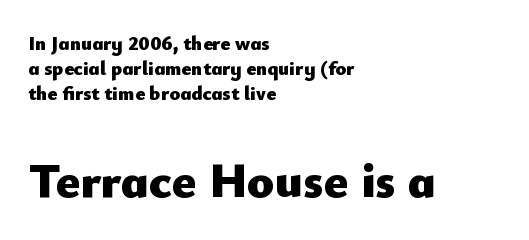
Stroke terminals: plain, sans-serif. The more generous point size was reserved for the lower chunk. In terms of leading, this rendering sits right in the middle. The words here are not underlined.
